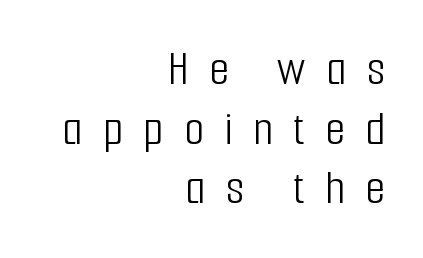
Is this a heavy cut? Hardly; it is regular or lighter. Spacing between characters has been opened up far beyond the box default. Check under the words: just untouched page. Notice how the stems are strictly vertical — no italics here. The face used here is proportionally spaced, like ordinary book or web type.
